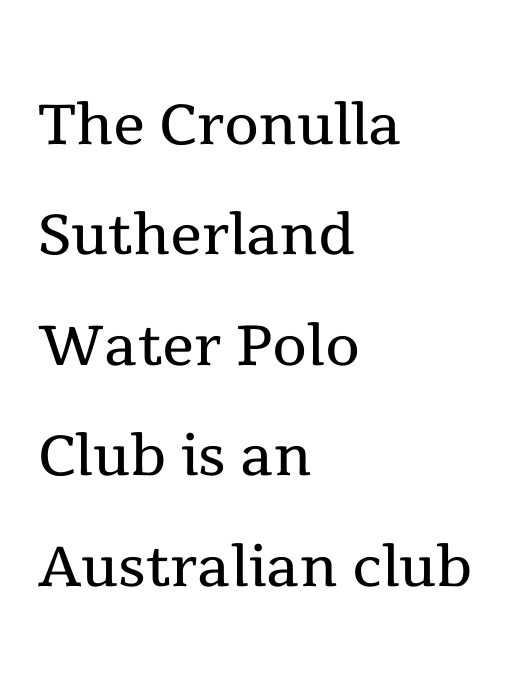
Rendered with straight, roman letterforms. Quick note: interline space is typical. The type is set solid horizontally, with unmodified tracking. This sample uses a serif face.
